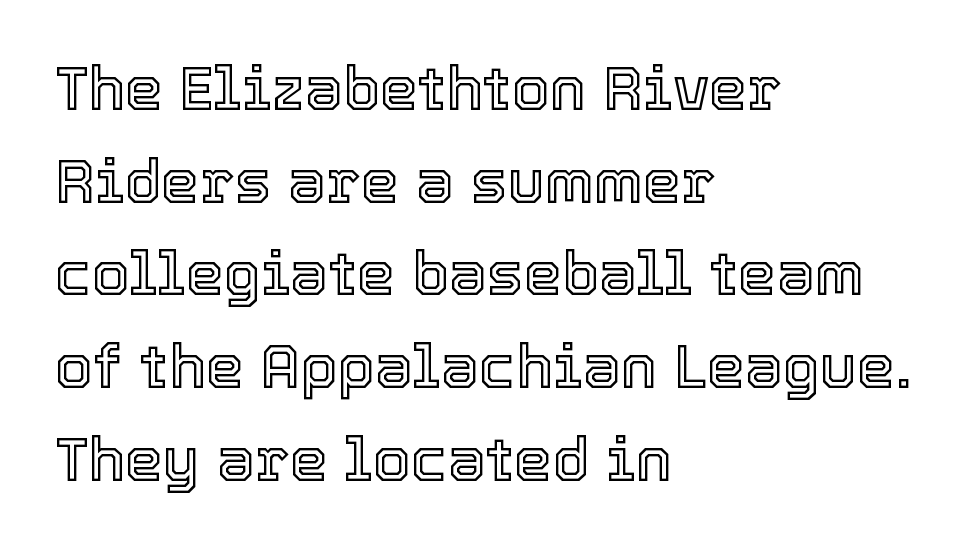
Where is the straight margin? On the left. Do the characters align in a grid? No, the font is proportional. Each row of text sits above clean, open space. Compared with typical body copy, the letter spacing here is the same.
